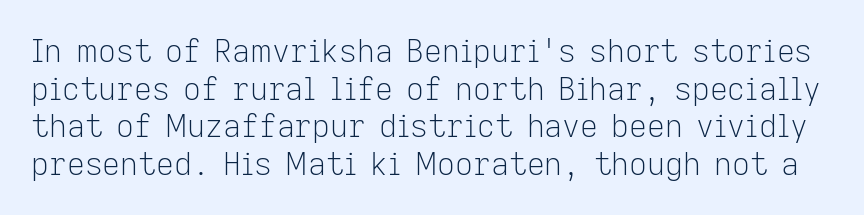
Q: Is the text bold? A: No.
Q: Is the text italic (slanted)? A: No, it is upright.
Q: Is the typeface a serif or a sans-serif typeface? A: Sans-serif.
Q: Is the text underlined? A: No.
Q: Is the spacing between letters normal or unusually wide? A: Normal.
Q: Width (condensed, normal, or wide)? A: Normal.
Q: Stroke contrast? A: Low.
Q: x-height? A: Medium.
Q: Monospaced? A: No.
